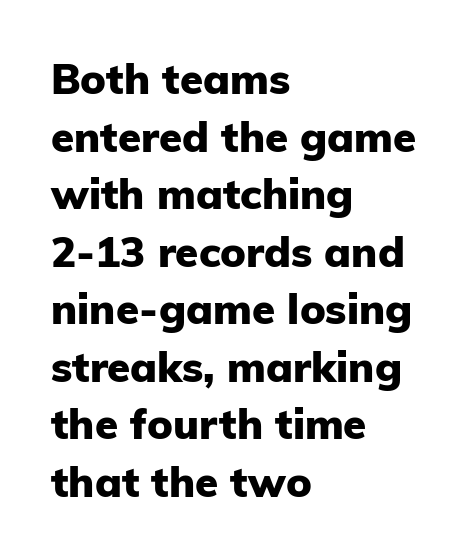
{"serif": "no", "italic": "no", "bold": "yes", "weight": "heavy", "width": "normal", "stroke_contrast": "low", "x_height": "medium", "monospaced": "no", "underline": "no", "align": "left", "line_spacing": "normal", "line_spacing_ratio": 1.37, "letter_spacing": "normal", "letter_spacing_em": 0.0, "glyph_px": 42}
